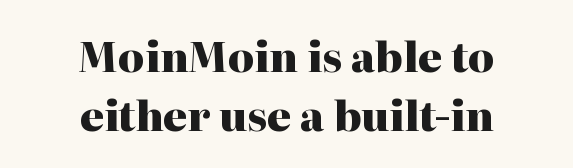
The image shows 41 px heavy serif type, upright; set centered, normal line spacing (1.44x), normal letter spacing, not underlined; high stroke contrast and a medium x-height.
